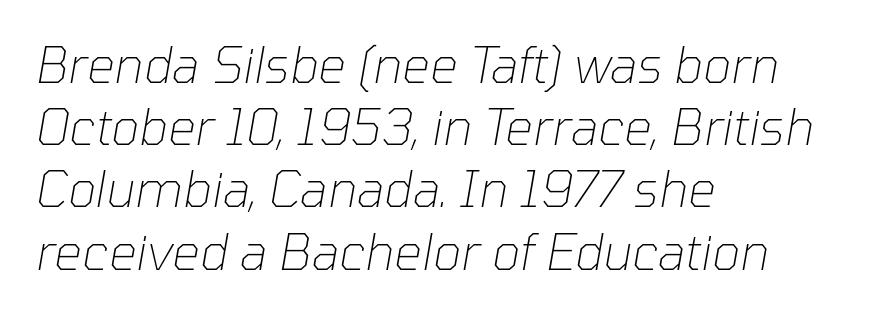
The image shows 49 px thin type, italic (leaning right); set left-aligned, normal line spacing (1.27x), normal letter spacing, not underlined; low stroke contrast and a medium x-height.
